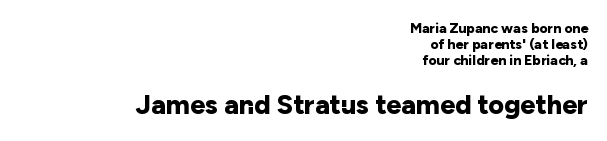
The image shows 27 px bold type, upright; set right-aligned, tight line spacing (1.14x), normal letter spacing, not underlined; the second (bottom) block is 1.93x larger.
